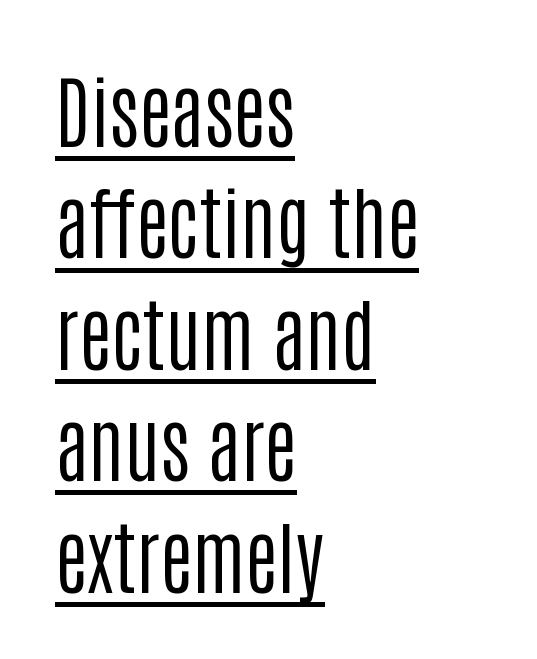
Is this a fixed-width face? No — the glyphs have proportional, varying widths. These glyphs show unthickened strokes, regular width or finer. Look at the tracking — it's just the regular setting, nothing added. Quick note: not italic, upright. Teacher's note: observe the even left margin — that is flush-left alignment. A normal amount of white space separates one row of letters from the next.
